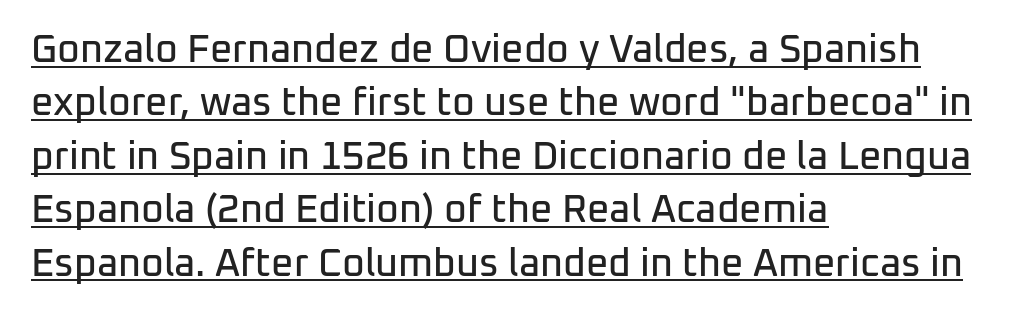
{"serif": "no", "italic": "no", "width": "normal", "stroke_contrast": "low", "x_height": "medium", "monospaced": "no", "underline": "yes", "align": "left", "line_spacing": "normal", "line_spacing_ratio": 1.37, "letter_spacing": "normal", "letter_spacing_em": 0.0, "glyph_px": 39}
